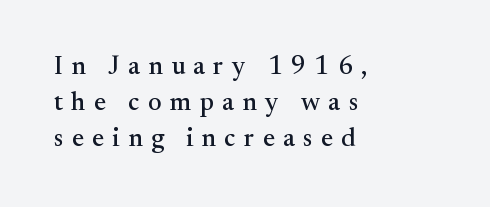
{"italic": "no", "underline": "no", "align": "left", "line_spacing": "normal", "line_spacing_ratio": 1.38, "letter_spacing": "wide", "letter_spacing_em": 0.32, "glyph_px": 26}
